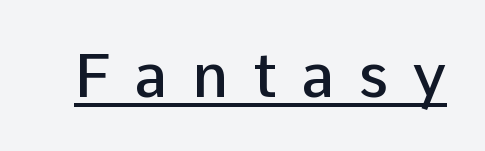
Q: Is the text bold? A: Semi-bold.
Q: Is the text italic (slanted)? A: No, it is upright.
Q: Is the typeface a serif or a sans-serif typeface? A: Sans-serif.
Q: Is the text underlined? A: Yes.
Q: Is the spacing between letters normal or unusually wide? A: Unusually wide.
Q: Width (condensed, normal, or wide)? A: Normal.
Q: Stroke contrast? A: Low.
Q: x-height? A: Medium.
Q: Monospaced? A: No.
